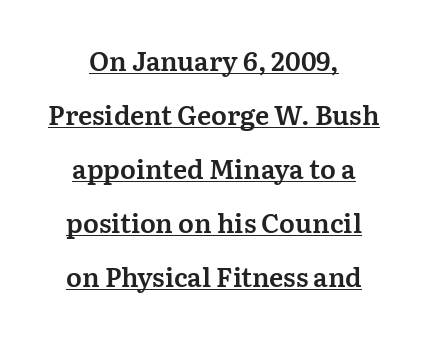
{"italic": "no", "underline": "yes", "align": "center", "line_spacing": "loose", "line_spacing_ratio": 2.08, "letter_spacing": "normal", "letter_spacing_em": 0.0, "glyph_px": 26}
